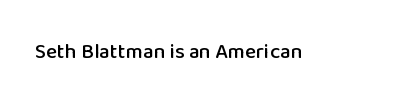
{"italic": "no", "underline": "no", "letter_spacing": "normal", "letter_spacing_em": 0.0, "glyph_px": 21}
